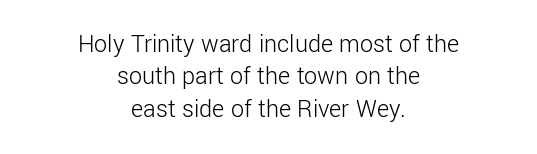
Q: Is the text bold? A: No.
Q: Is the text italic (slanted)? A: No, it is upright.
Q: Is the text underlined? A: No.
Q: How is the paragraph aligned? A: Centered.
Q: Is the spacing between letters normal or unusually wide? A: Normal.
Q: Is the spacing between lines tight, normal or loose? A: Normal.
